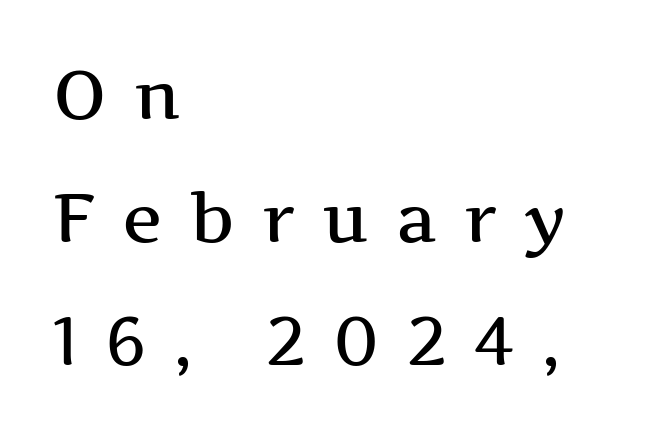
{"serif": "yes", "italic": "no", "width": "wide", "stroke_contrast": "medium", "x_height": "medium", "monospaced": "no", "underline": "no", "align": "left", "line_spacing_ratio": 1.81, "letter_spacing": "wide", "letter_spacing_em": 0.4, "glyph_px": 68}
